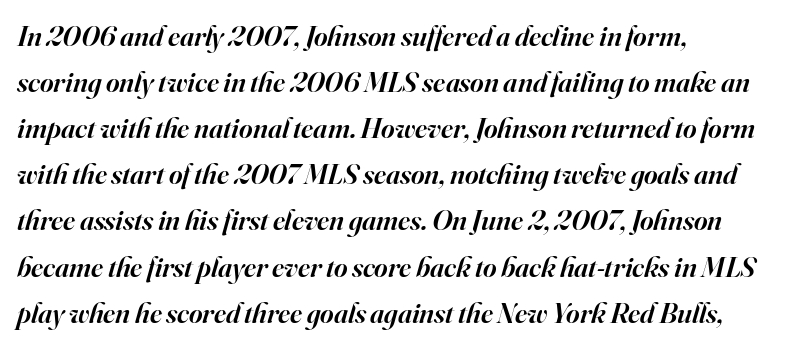
{"serif": "yes", "italic": "yes", "lean": "right", "slant_degrees": 16, "bold": "semi", "weight": "semibold", "width": "normal", "stroke_contrast": "high", "x_height": "small", "monospaced": "no", "underline": "no", "align": "left", "line_spacing": "normal", "line_spacing_ratio": 1.59, "letter_spacing": "normal", "letter_spacing_em": 0.0, "glyph_px": 29}
